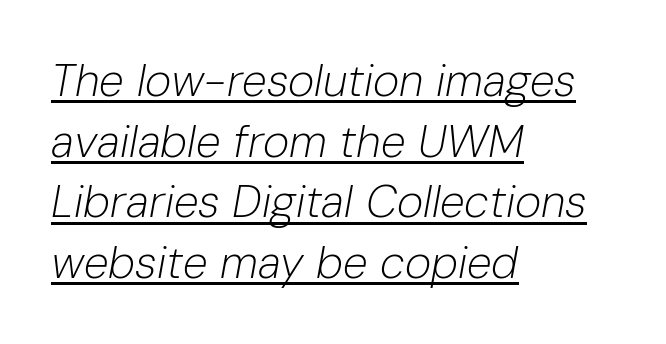
Q: Is the text bold? A: No.
Q: Is the text italic (slanted)? A: Yes, it leans right by about 10 degrees.
Q: Is the text underlined? A: Yes.
Q: How is the paragraph aligned? A: Left-aligned.
Q: Is the spacing between letters normal or unusually wide? A: Normal.
Q: Is the spacing between lines tight, normal or loose? A: Normal.
Q: Width (condensed, normal, or wide)? A: Normal.
Q: Stroke contrast? A: Low.
Q: x-height? A: Medium.
Q: Monospaced? A: No.
